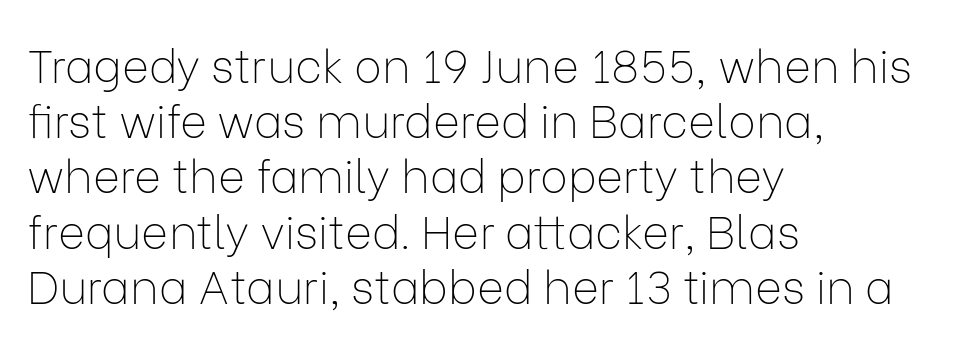
Words appear dense and cohesive because spacing is normal. Unbolded letterforms with no extra heft. The ragged edge is on the right, which tells us the setting is flush left. Does the lettering tilt? It doesn't — this is upright.
